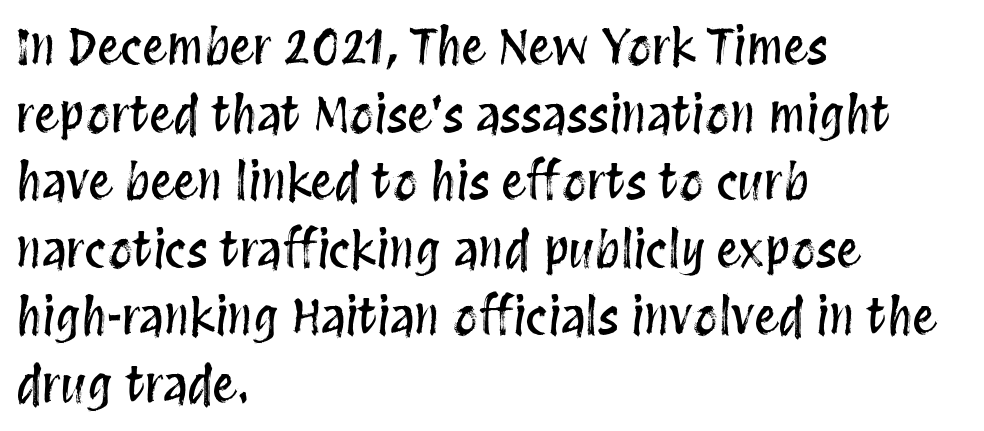
These lines are set flush left with a ragged right edge. The face used here is proportionally spaced, like ordinary book or web type. Italic? Not at all — the glyphs are vertical. In terms of leading, this rendering sits right in the middle. The line texture is even and compact thanks to regular tracking.
